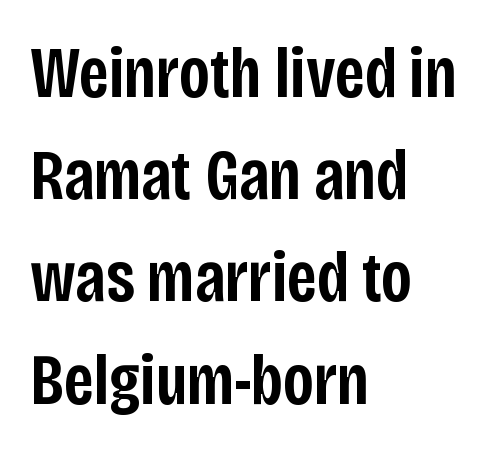
The image shows 72 px semibold, condensed sans-serif type, upright; set left-aligned, normal line spacing (1.42x), normal letter spacing, not underlined; low stroke contrast and a large x-height.
